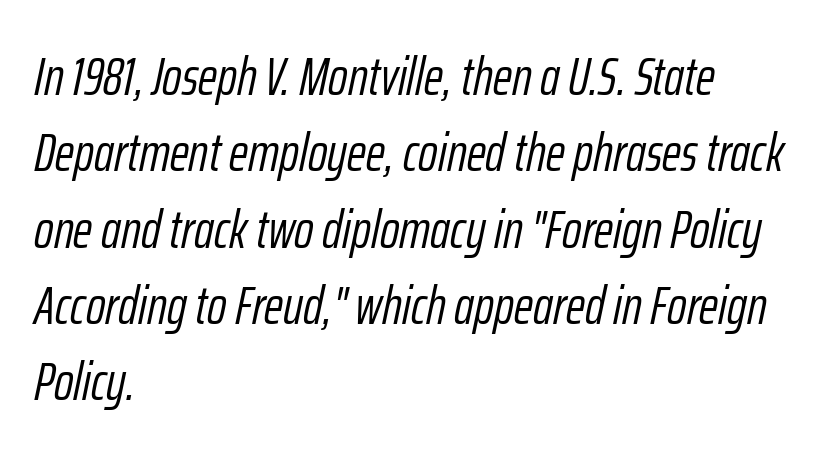
The image shows 53 px light, condensed type, italic (leaning right); set left-aligned, normal line spacing (1.44x), normal letter spacing, not underlined; low stroke contrast and a medium x-height.
